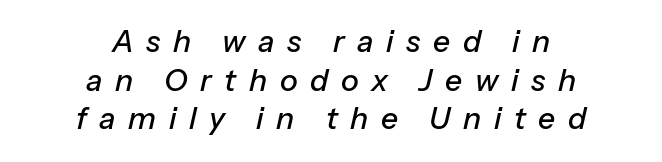
The image shows 30 px text type, italic (leaning right); set centered, normal line spacing (1.29x), unusually wide letter spacing (+0.42 em), not underlined; low stroke contrast and a medium x-height.
